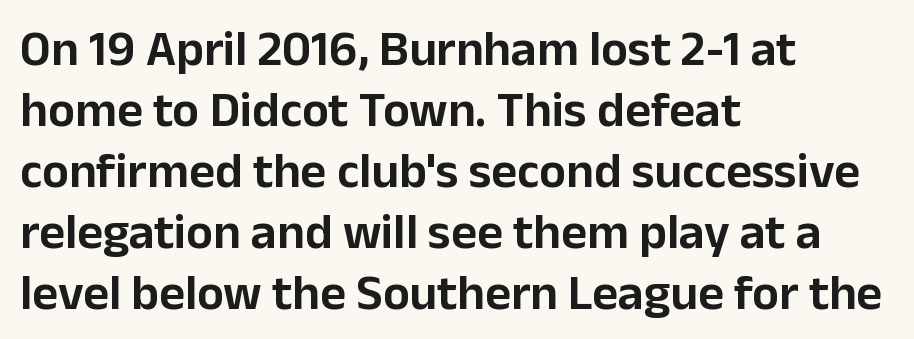
The image shows 50 px sans-serif type, upright; set left-aligned, line spacing 1.22x, normal letter spacing, not underlined; low stroke contrast and a medium x-height.
